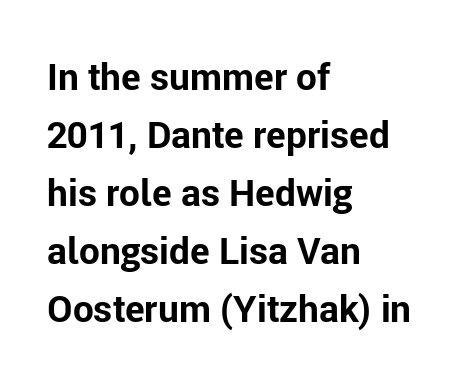
The space directly below the letters is spotless. Regarding leading, the lines here are spaced in the standard way. The passage is arranged the way most books set body copy — flush left. Do the characters align in a grid? No, the font is proportional. Every stem runs plumb, perpendicular to the baseline.
